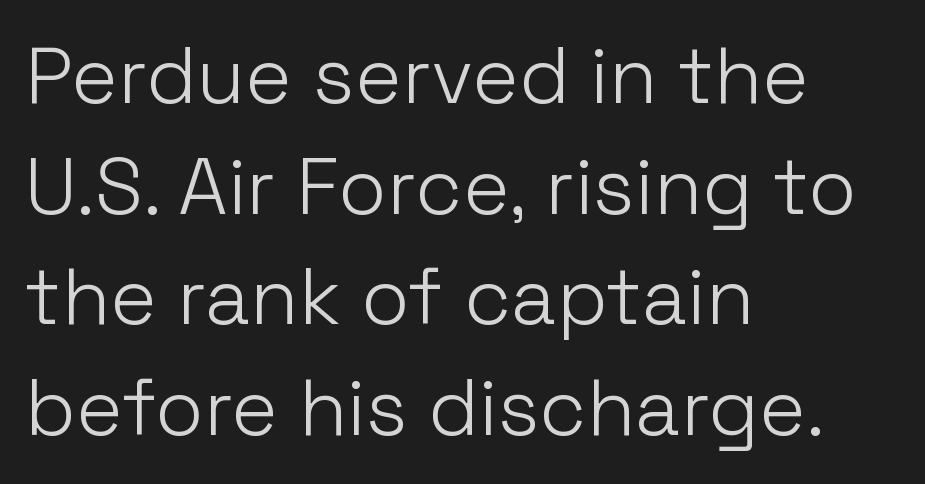
{"serif": "no", "italic": "no", "bold": "no", "weight": "light", "width": "normal", "stroke_contrast": "low", "x_height": "medium", "monospaced": "no", "underline": "no", "align": "left", "line_spacing": "normal", "line_spacing_ratio": 1.4, "letter_spacing": "normal", "letter_spacing_em": 0.0, "glyph_px": 79}
